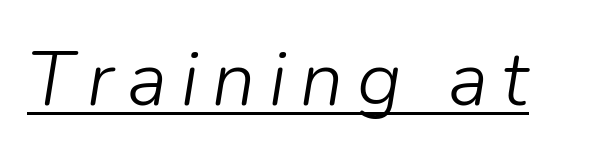
The image shows 77 px light type, italic (leaning right); set underlined; low stroke contrast and a medium x-height.
